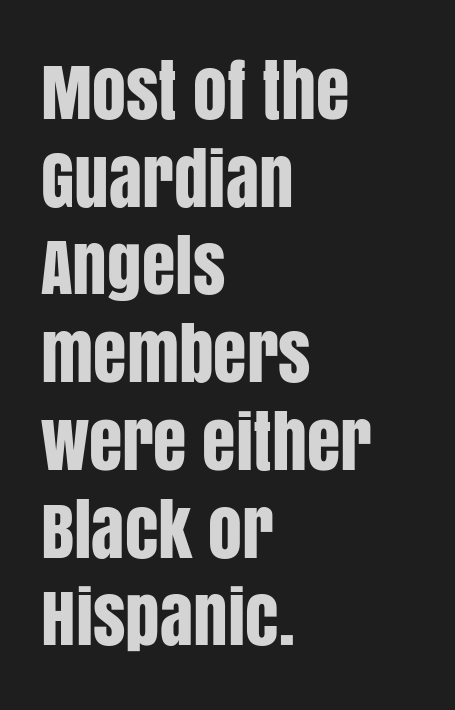
{"serif": "no", "italic": "no", "width": "condensed", "stroke_contrast": "low", "x_height": "large", "monospaced": "no", "underline": "no", "align": "left", "line_spacing": "normal", "line_spacing_ratio": 1.29, "letter_spacing": "normal", "letter_spacing_em": 0.0, "glyph_px": 68}
